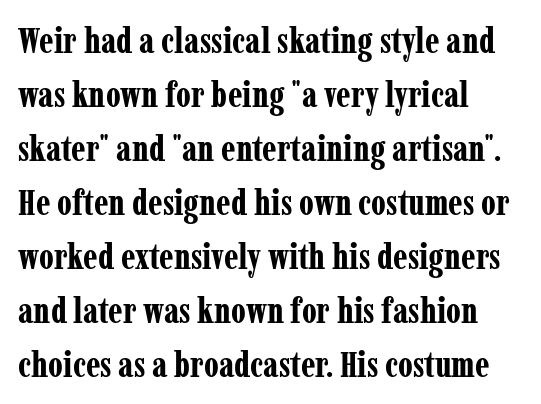
Q: Is the text bold? A: Yes.
Q: Is the text italic (slanted)? A: No, it is upright.
Q: Is the typeface a serif or a sans-serif typeface? A: Serif.
Q: Is the text underlined? A: No.
Q: How is the paragraph aligned? A: Left-aligned.
Q: Is the spacing between letters normal or unusually wide? A: Normal.
Q: Is the spacing between lines tight, normal or loose? A: Normal.
Q: Width (condensed, normal, or wide)? A: Condensed.
Q: Stroke contrast? A: Low.
Q: x-height? A: Medium.
Q: Monospaced? A: No.
